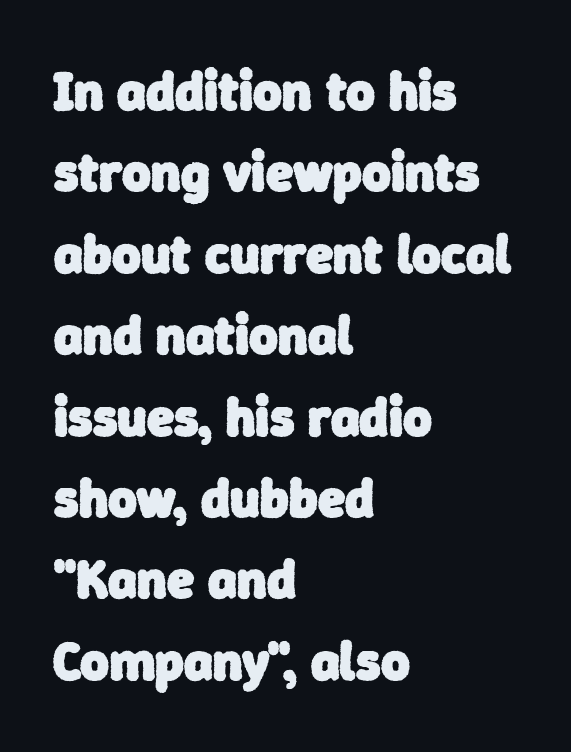
The image shows 55 px heavy sans-serif type; set left-aligned, normal line spacing (1.48x), normal letter spacing, not underlined; low stroke contrast and a medium x-height.
